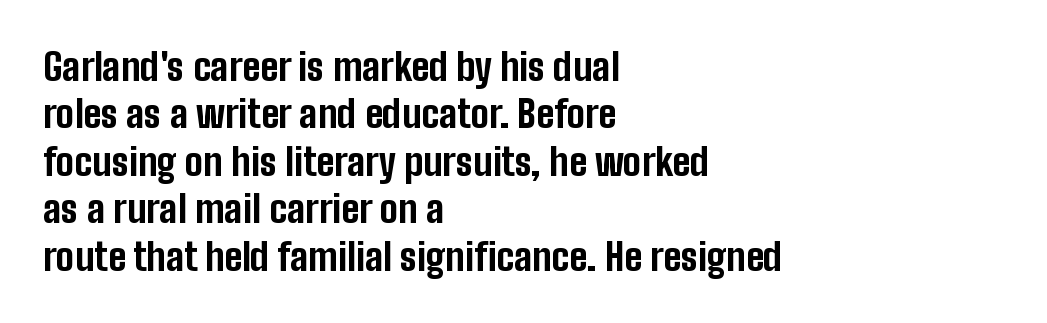
The image shows 38 px bold, condensed sans-serif type, upright; set left-aligned, normal line spacing (1.25x), normal letter spacing, not underlined; low stroke contrast and a medium x-height.
